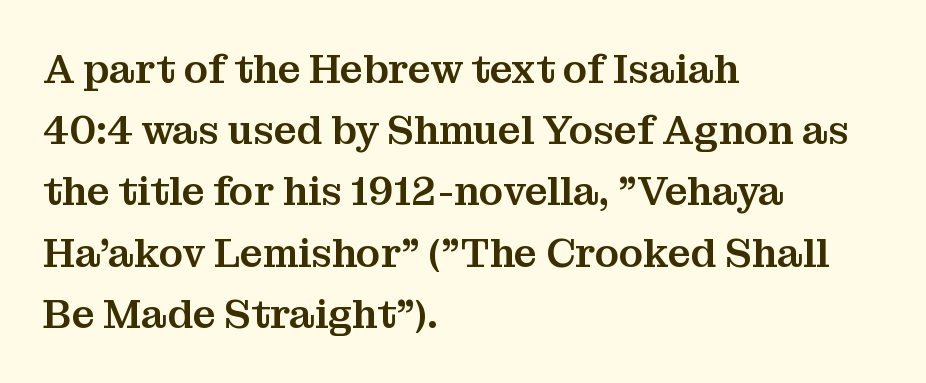
The lettering stays uniformly vertical, giving the passage a roman look. A bare baseline throughout the passage. Students, observe: this is what conventionally led text looks like. A student would call this left alignment; a typographer would say flush left, rag right.
